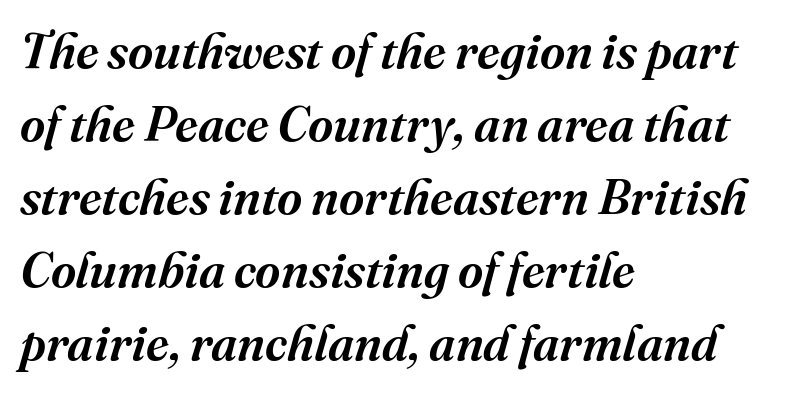
{"serif": "yes", "italic": "yes", "lean": "right", "slant_degrees": 16, "width": "normal", "stroke_contrast": "medium", "x_height": "medium", "monospaced": "no", "underline": "no", "align": "left", "line_spacing": "normal", "line_spacing_ratio": 1.49, "letter_spacing": "normal", "letter_spacing_em": 0.0, "glyph_px": 49}
